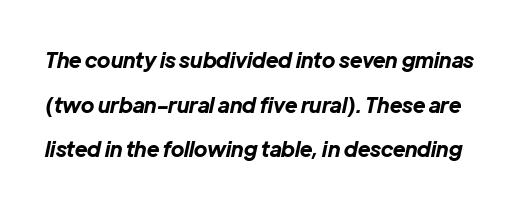
The image shows 21 px bold type, italic (leaning right); set loose line spacing (2.12x), normal letter spacing, not underlined.
